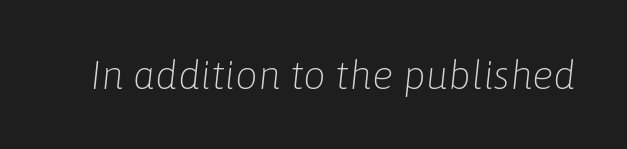
Q: Is the text bold? A: No.
Q: Is the text italic (slanted)? A: Yes, it leans right by about 6 degrees.
Q: Is the text underlined? A: No.
Q: Is the spacing between letters normal or unusually wide? A: Normal.
Q: Width (condensed, normal, or wide)? A: Normal.
Q: Stroke contrast? A: Low.
Q: x-height? A: Medium.
Q: Monospaced? A: No.
